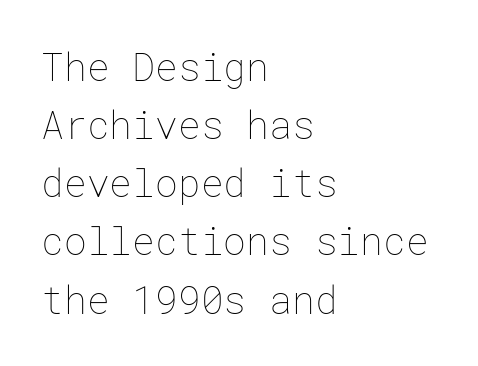
The typesetting does not lean heavy: it is not bold. The area under the type is left untouched. Regular leading. The specimen reads as upright at a glance.
